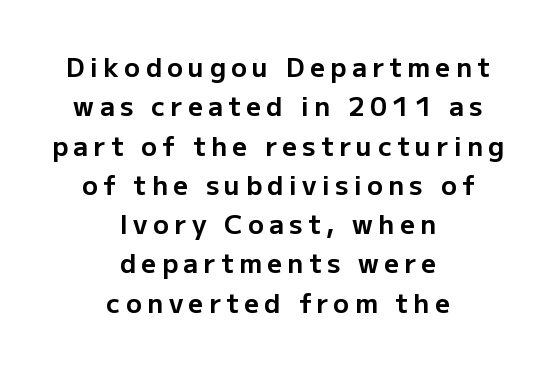
The block of text has a typical density, with ordinary space between rows. Tracking here is generous; glyphs stand well apart from one another. The passage shown is emphatically bold. Upright lettering throughout.
